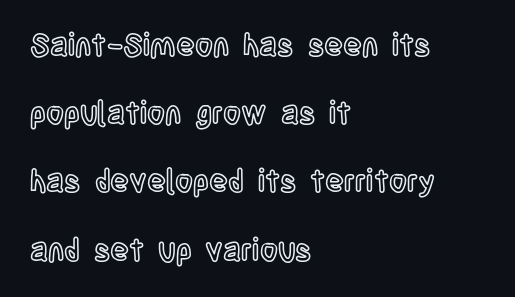
{"italic": "no", "width": "condensed", "x_height": "large", "monospaced": "no", "underline": "no", "align": "left", "line_spacing": "loose", "line_spacing_ratio": 2.2, "letter_spacing": "normal", "letter_spacing_em": 0.0, "glyph_px": 31}
